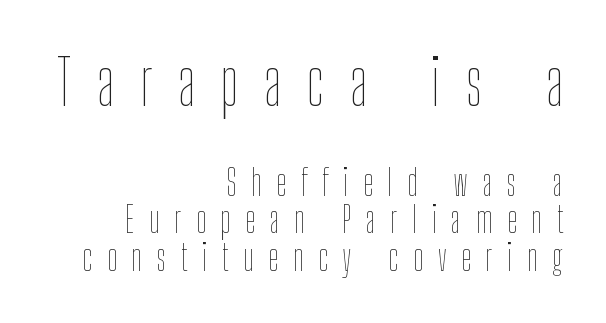
Typeset ragged left — the right edge is the straight one. Is the letter spacing exaggerated? Yes — the characters are pushed far apart. Note the varied advance widths — an 'i' is clearly narrower than an 'm'. How would I describe the line gaps? Narrow and economical. Bare-footed words on every line. Larger block? The one above; the one below is distinctly smaller.
